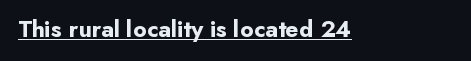
Q: Is the text bold? A: Yes.
Q: Is the text italic (slanted)? A: No, it is upright.
Q: Is the text underlined? A: Yes.
Q: Is the spacing between letters normal or unusually wide? A: Normal.
